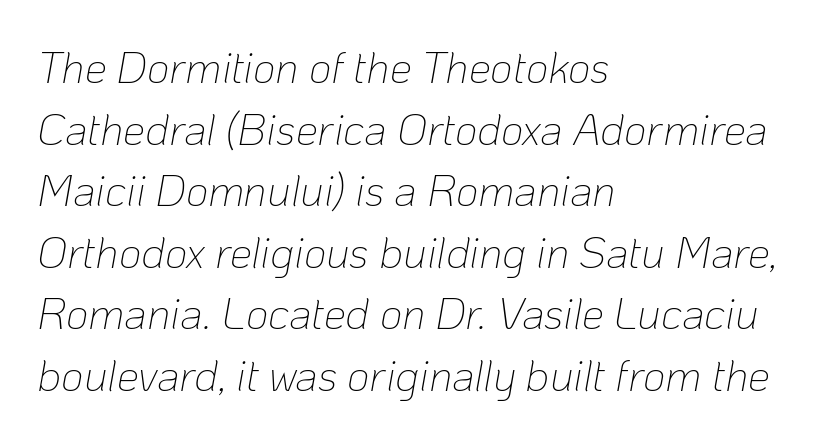
{"italic": "yes", "lean": "right", "slant_degrees": 10, "bold": "no", "weight": "thin", "width": "normal", "stroke_contrast": "low", "x_height": "medium", "monospaced": "no", "underline": "no", "align": "left", "line_spacing": "normal", "line_spacing_ratio": 1.4, "letter_spacing": "normal", "letter_spacing_em": 0.0, "glyph_px": 44}
